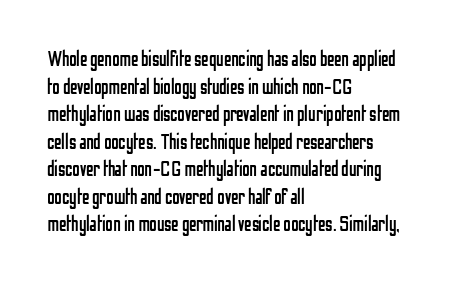
{"italic": "no", "bold": "no", "underline": "no", "align": "left", "line_spacing": "normal", "line_spacing_ratio": 1.31, "letter_spacing": "normal", "letter_spacing_em": 0.0, "glyph_px": 21}
